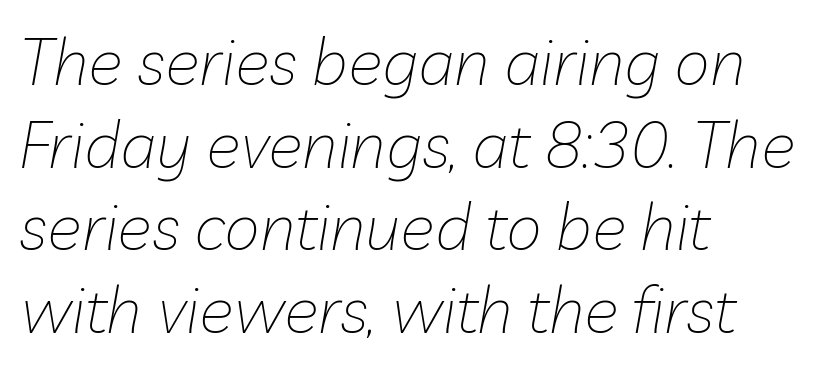
The image shows 65 px thin type, italic (leaning right); set left-aligned, normal line spacing (1.27x), normal letter spacing, not underlined; low stroke contrast and a medium x-height.
